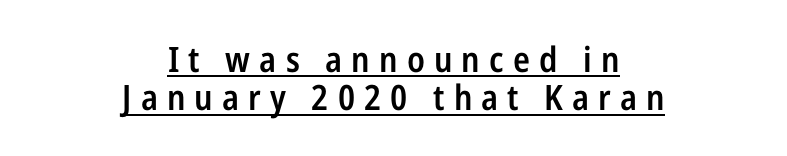
{"serif": "no", "italic": "no", "bold": "semi", "weight": "semibold", "width": "condensed", "stroke_contrast": "low", "x_height": "medium", "monospaced": "no", "underline": "yes", "align": "center", "line_spacing": "tight", "line_spacing_ratio": 1.1, "letter_spacing": "wide", "letter_spacing_em": 0.26, "glyph_px": 35}
